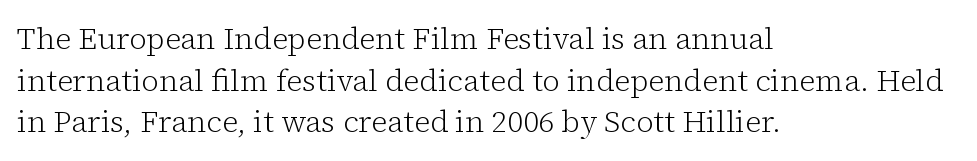
Q: Is the text bold? A: No.
Q: Is the text italic (slanted)? A: No, it is upright.
Q: Is the typeface a serif or a sans-serif typeface? A: Serif.
Q: Is the text underlined? A: No.
Q: How is the paragraph aligned? A: Left-aligned.
Q: Is the spacing between letters normal or unusually wide? A: Normal.
Q: Is the spacing between lines tight, normal or loose? A: Normal.
Q: Width (condensed, normal, or wide)? A: Normal.
Q: Stroke contrast? A: Low.
Q: x-height? A: Medium.
Q: Monospaced? A: No.
